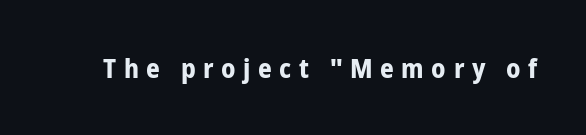
Q: Is the text bold? A: Yes.
Q: Is the text italic (slanted)? A: No, it is upright.
Q: Is the text underlined? A: No.
Q: Is the spacing between letters normal or unusually wide? A: Unusually wide.
